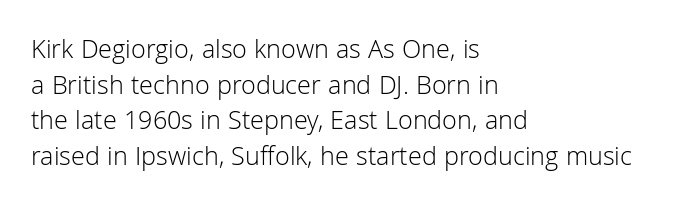
The image shows 27 px text type, upright; set left-aligned, normal line spacing (1.32x), normal letter spacing, not underlined.
